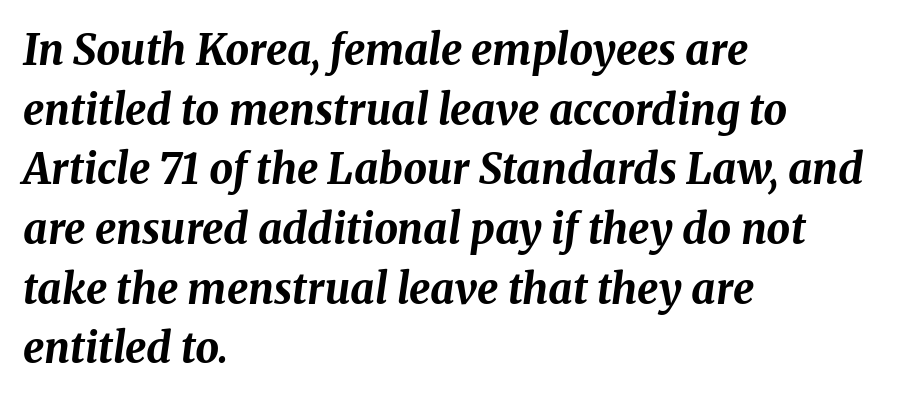
Honestly, the letter spacing is just normal — you wouldn't notice it. I'd describe the lettering as bold — thick and assertive. Tall strokes in this sample are angled rather than plumb. Here the designer chose a conventional face with non-uniform glyph widths.
